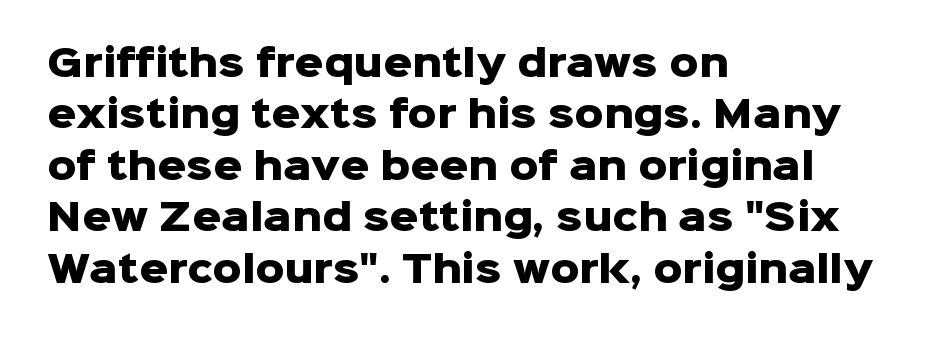
The image shows 36 px heavy sans-serif type, upright; set left-aligned, normal line spacing (1.43x), normal letter spacing, not underlined; low stroke contrast and a medium x-height.
